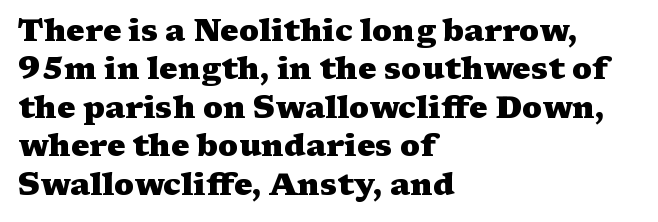
{"serif": "yes", "italic": "no", "bold": "yes", "weight": "heavy", "width": "wide", "stroke_contrast": "medium", "x_height": "medium", "monospaced": "no", "underline": "no", "align": "left", "line_spacing_ratio": 1.24, "letter_spacing": "normal", "letter_spacing_em": 0.0, "glyph_px": 31}
